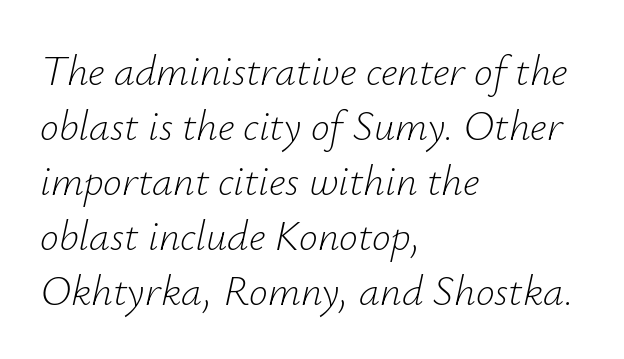
Q: Is the text bold? A: No.
Q: Is the text italic (slanted)? A: Yes, it leans right by about 12 degrees.
Q: Is the text underlined? A: No.
Q: How is the paragraph aligned? A: Left-aligned.
Q: Is the spacing between letters normal or unusually wide? A: Normal.
Q: Is the spacing between lines tight, normal or loose? A: Normal.
Q: Width (condensed, normal, or wide)? A: Normal.
Q: Stroke contrast? A: Low.
Q: x-height? A: Small.
Q: Monospaced? A: No.
